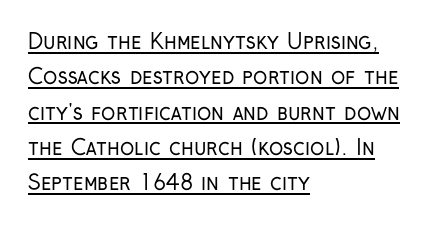
{"italic": "no", "bold": "no", "underline": "yes", "align": "left", "line_spacing": "normal", "line_spacing_ratio": 1.68, "letter_spacing": "normal", "letter_spacing_em": 0.0, "glyph_px": 21}
